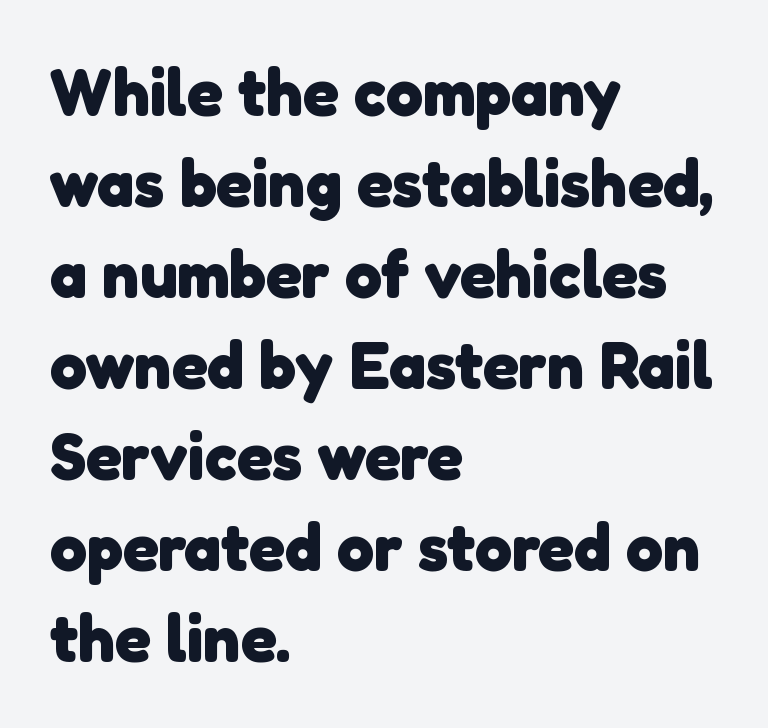
Is this a fixed-width face? No — the glyphs have proportional, varying widths. Weight: bold. Any mark beneath the type? The region is blank. The setting favours the left margin, as ordinary paragraphs usually do. The vertical gap from one line to the next is medium. Compared with typical body copy, the letter spacing here is the same.
